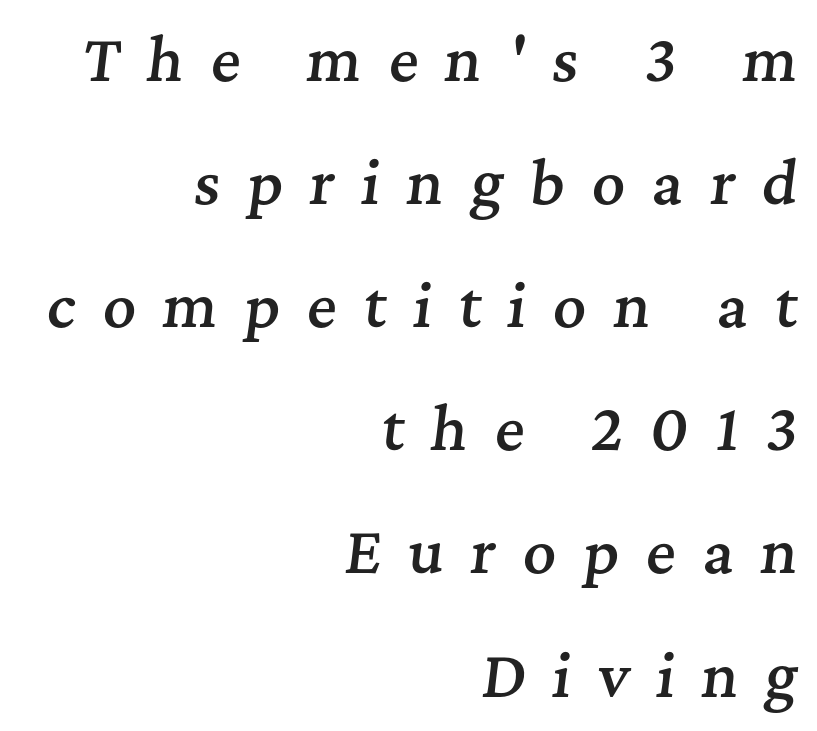
This rendering widens character spacing well past its baseline value. Emphasis-style slanted type is in use. Whoever set this chose breathing room over compactness in the vertical rhythm. Is this a fixed-width face? No — the glyphs have proportional, varying widths. The face used here is seriffed, in the tradition of book romans. Bare-footed words on every line.
